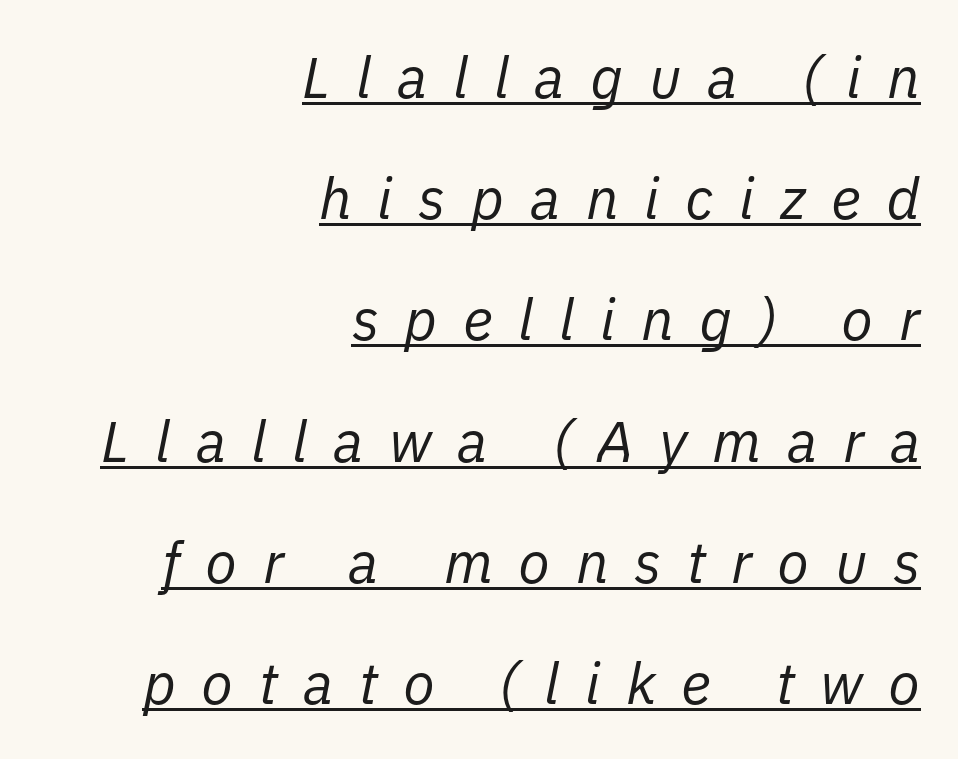
{"italic": "yes", "lean": "right", "slant_degrees": 11, "bold": "no", "weight": "regular", "width": "normal", "stroke_contrast": "low", "x_height": "medium", "monospaced": "no", "underline": "yes", "align": "right", "line_spacing": "loose", "line_spacing_ratio": 2.09, "letter_spacing": "wide", "letter_spacing_em": 0.44, "glyph_px": 58}
